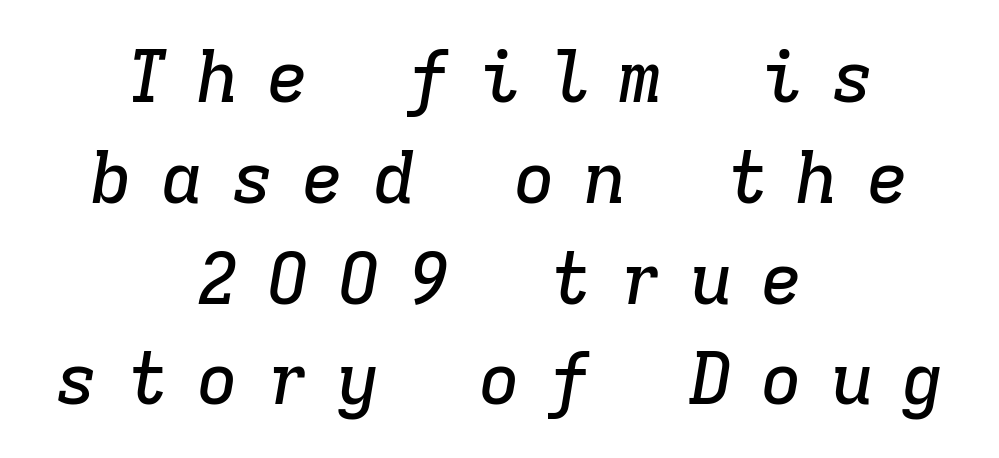
{"serif": "yes", "italic": "yes", "lean": "right", "slant_degrees": 9, "width": "normal", "stroke_contrast": "low", "x_height": "medium", "monospaced": "yes", "underline": "no", "align": "center", "line_spacing": "normal", "line_spacing_ratio": 1.4, "letter_spacing": "wide", "letter_spacing_em": 0.38, "glyph_px": 72}
